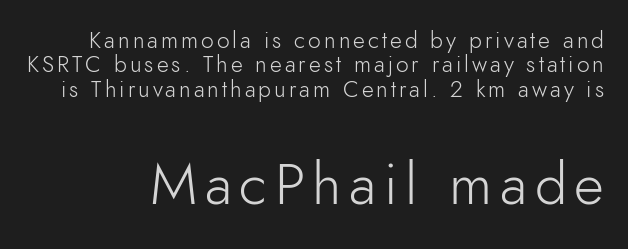
The image shows 58 px light sans-serif type, upright; set tight line spacing (1.06x), not underlined; the second (bottom) block is 2.52x larger; low stroke contrast and a small x-height.
